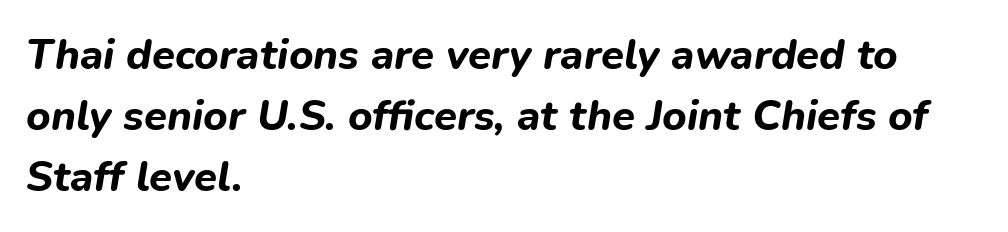
{"italic": "yes", "lean": "right", "slant_degrees": 9, "bold": "yes", "weight": "bold", "width": "normal", "stroke_contrast": "low", "x_height": "medium", "monospaced": "no", "underline": "no", "align": "left", "line_spacing": "normal", "line_spacing_ratio": 1.45, "letter_spacing": "normal", "letter_spacing_em": 0.0, "glyph_px": 42}
